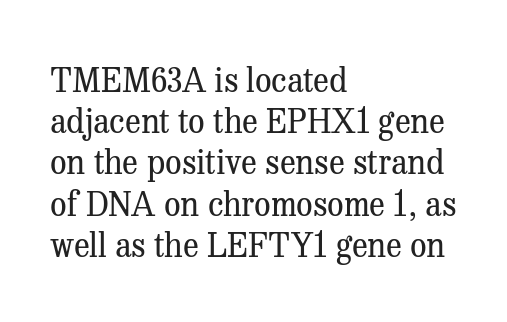
{"serif": "yes", "italic": "no", "bold": "no", "weight": "regular", "width": "normal", "stroke_contrast": "medium", "x_height": "medium", "monospaced": "no", "underline": "no", "align": "left", "line_spacing": "normal", "line_spacing_ratio": 1.25, "letter_spacing": "normal", "letter_spacing_em": 0.0, "glyph_px": 33}
